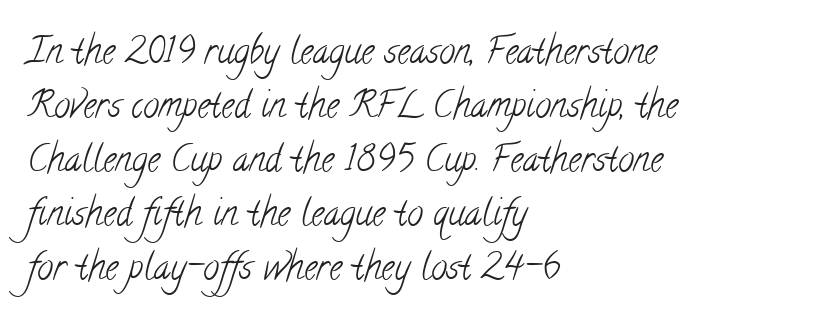
{"serif": "yes", "bold": "no", "weight": "light", "width": "condensed", "stroke_contrast": "low", "x_height": "small", "monospaced": "no", "underline": "no", "align": "left", "line_spacing": "normal", "line_spacing_ratio": 1.5, "letter_spacing": "normal", "letter_spacing_em": 0.0, "glyph_px": 36}
